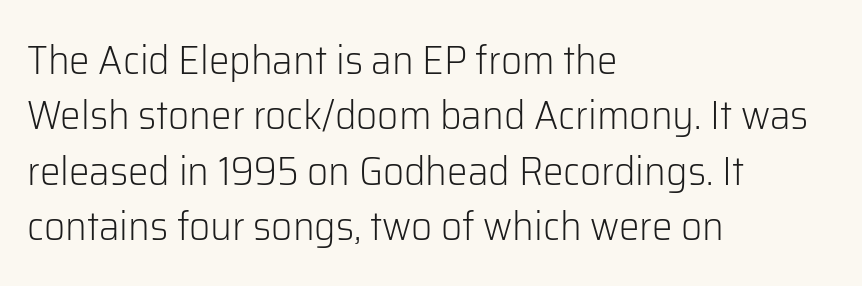
{"serif": "no", "italic": "no", "bold": "no", "weight": "light", "width": "normal", "stroke_contrast": "low", "x_height": "medium", "monospaced": "no", "underline": "no", "align": "left", "line_spacing": "normal", "line_spacing_ratio": 1.35, "letter_spacing": "normal", "letter_spacing_em": 0.0, "glyph_px": 41}
